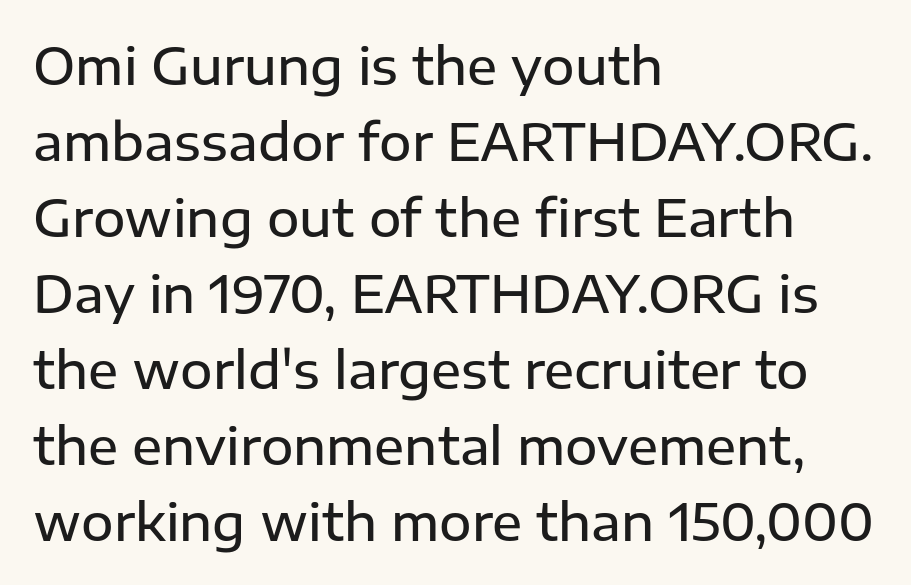
How heavy is the stroke? Medium-heavy — a semibold, shy of bold. Regular leading. The paragraph has a hard left edge and a soft right edge. Inter-character spacing is left at the font's built-in metrics. Honestly, there is no underline to notice here at all. Looks like regular typesetting: each glyph gets only the width it needs.
